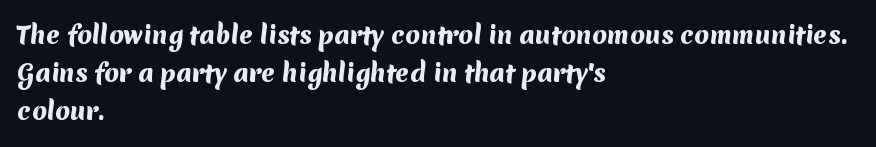
The rag falls on the right side of this text block. No extra tracking has been applied to these lines. If you measured baseline to baseline, you'd find a middling distance. In terms of weight, the rendering is a true, heavy bold. Letters rest on an invisible, unmarked baseline.
